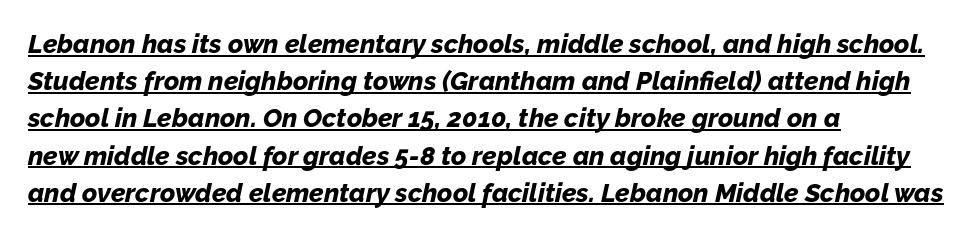
Q: Is the text bold? A: Yes.
Q: Is the text italic (slanted)? A: Yes, it leans right by about 12 degrees.
Q: Is the text underlined? A: Yes.
Q: How is the paragraph aligned? A: Left-aligned.
Q: Is the spacing between letters normal or unusually wide? A: Normal.
Q: Is the spacing between lines tight, normal or loose? A: Normal.
